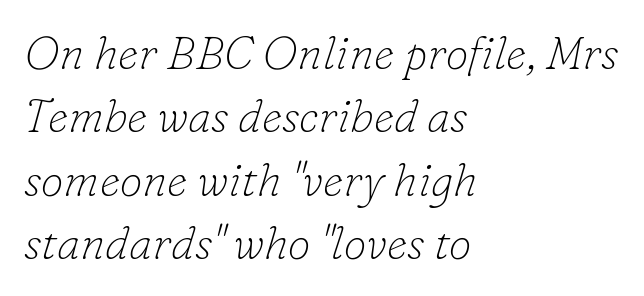
The image shows 46 px thin serif type, italic (leaning right); set left-aligned, normal line spacing (1.38x), normal letter spacing, not underlined; low stroke contrast and a small x-height.
